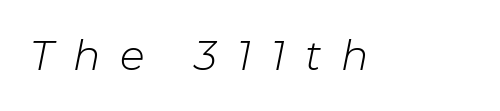
{"italic": "yes", "lean": "right", "slant_degrees": 11, "bold": "no", "weight": "light", "width": "normal", "stroke_contrast": "low", "x_height": "medium", "monospaced": "no", "underline": "no", "letter_spacing": "wide", "letter_spacing_em": 0.48, "glyph_px": 41}
